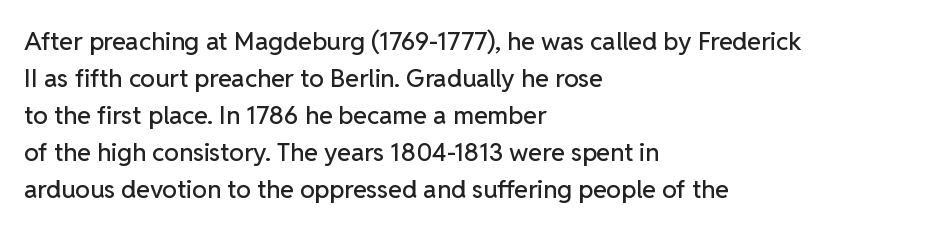
{"italic": "no", "underline": "no", "align": "left", "line_spacing": "normal", "line_spacing_ratio": 1.48, "letter_spacing": "normal", "letter_spacing_em": 0.0, "glyph_px": 25}
